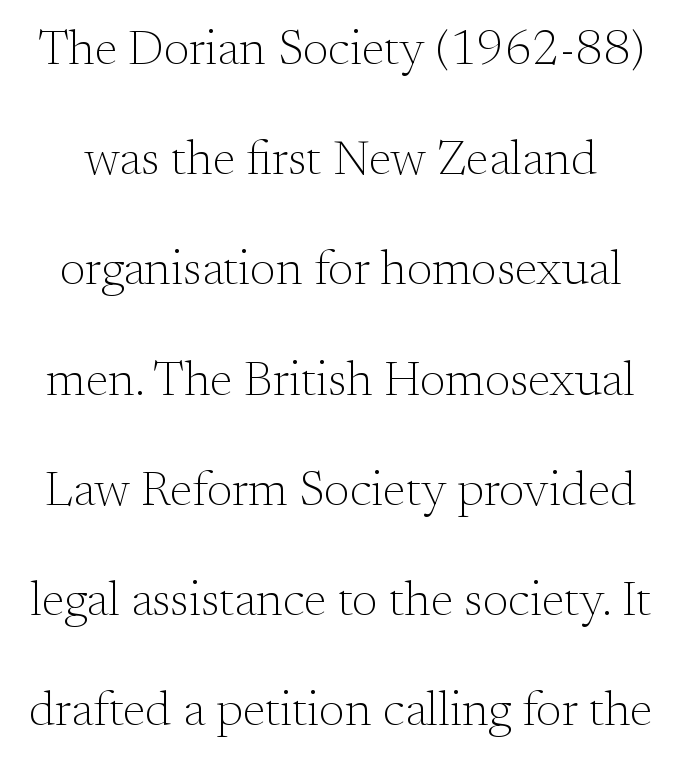
Q: Is the text bold? A: No.
Q: Is the text italic (slanted)? A: No, it is upright.
Q: Is the typeface a serif or a sans-serif typeface? A: Serif.
Q: Is the text underlined? A: No.
Q: Is the spacing between letters normal or unusually wide? A: Normal.
Q: Is the spacing between lines tight, normal or loose? A: Loose.
Q: Width (condensed, normal, or wide)? A: Normal.
Q: Stroke contrast? A: Medium.
Q: x-height? A: Small.
Q: Monospaced? A: No.
